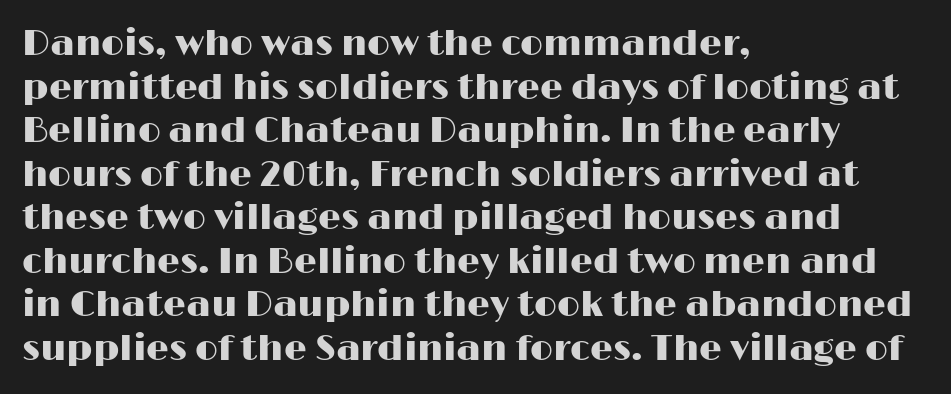
{"serif": "no", "italic": "no", "width": "wide", "stroke_contrast": "high", "x_height": "medium", "monospaced": "no", "underline": "no", "align": "left", "line_spacing_ratio": 1.21, "letter_spacing": "normal", "letter_spacing_em": 0.0, "glyph_px": 36}
